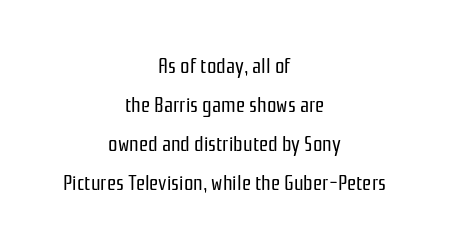
{"italic": "no", "bold": "no", "underline": "no", "align": "center", "line_spacing_ratio": 1.85, "letter_spacing": "normal", "letter_spacing_em": 0.0, "glyph_px": 21}
